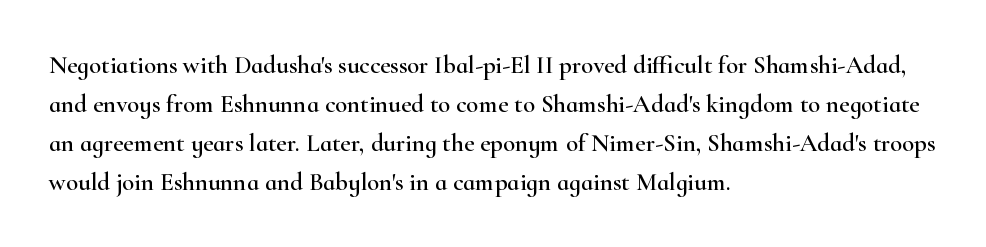
{"italic": "no", "underline": "no", "align": "left", "line_spacing": "normal", "line_spacing_ratio": 1.56, "letter_spacing": "normal", "letter_spacing_em": 0.0, "glyph_px": 25}
